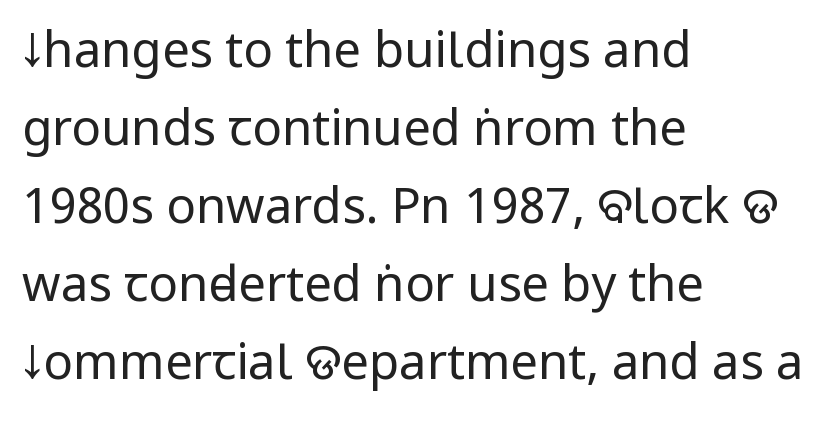
Caption: standard tracking, unaltered. The face used here is proportionally spaced, like ordinary book or web type. The cut favours lightness, reaching ordinary text weight at its darkest. Is the block centered? No — it sits flush against the left margin. Descenders are the only things crossing below the line. The typography opts for an upright posture over an oblique one.
